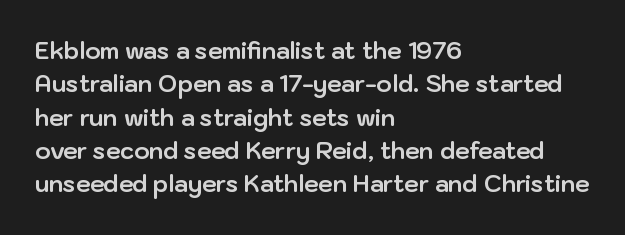
Every letter is thick-stroked: bold, no question. The space directly below the letters is spotless. How would I describe the line gaps? Plain and ordinary. A classic flush-left, rag-right setting is used for this passage. The specimen reads as upright at a glance.
